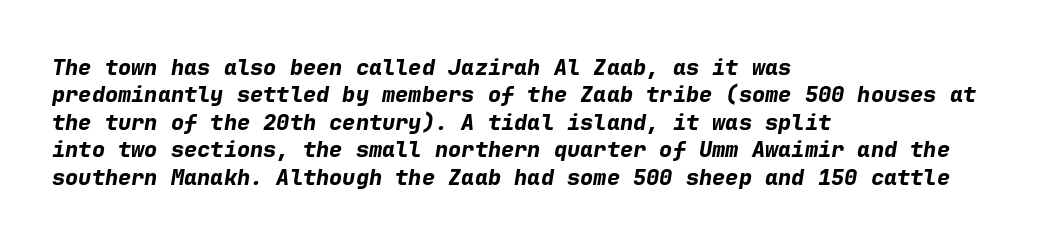
The image shows 22 px bold type, italic (leaning right); set left-aligned, normal line spacing (1.25x), normal letter spacing, not underlined.
